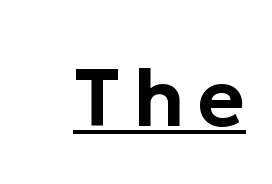
Q: Is the text italic (slanted)? A: No, it is upright.
Q: Is the typeface a serif or a sans-serif typeface? A: Sans-serif.
Q: Is the text underlined? A: Yes.
Q: Width (condensed, normal, or wide)? A: Normal.
Q: Stroke contrast? A: Low.
Q: x-height? A: Medium.
Q: Monospaced? A: No.
